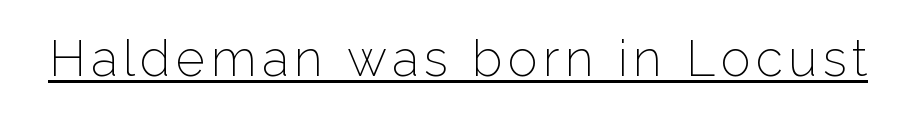
Q: Is the text bold? A: No.
Q: Is the text italic (slanted)? A: No, it is upright.
Q: Is the typeface a serif or a sans-serif typeface? A: Sans-serif.
Q: Is the text underlined? A: Yes.
Q: Width (condensed, normal, or wide)? A: Normal.
Q: Stroke contrast? A: Low.
Q: x-height? A: Medium.
Q: Monospaced? A: No.
